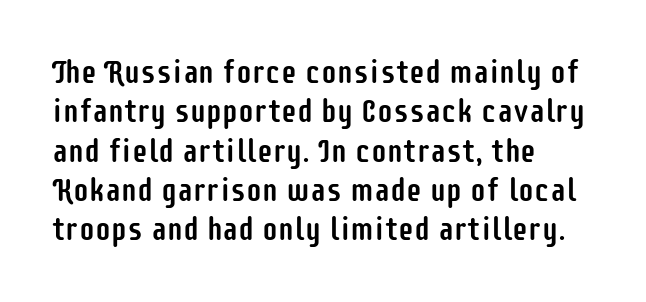
The image shows 32 px condensed sans-serif type, upright; set left-aligned, line spacing 1.23x, normal letter spacing, not underlined; low stroke contrast and a large x-height.
